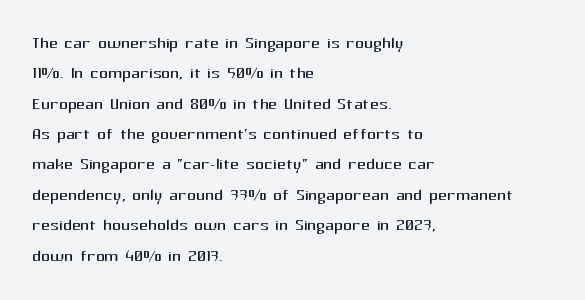
A quiet, ordinary-to-light weight characterises the typeface. The text block is weighted toward the left margin, trailing off unevenly rightward. This rendering leaves character spacing at its baseline value. Characters remain perfectly vertical along every line. The strip under each line holds only bare page.
